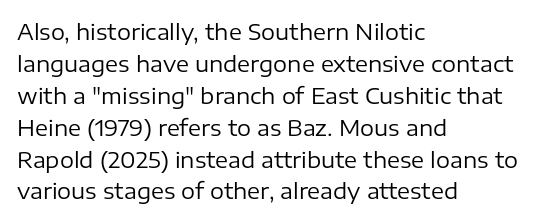
The image shows 22 px text type, upright; set left-aligned, normal line spacing (1.45x), normal letter spacing, not underlined.
